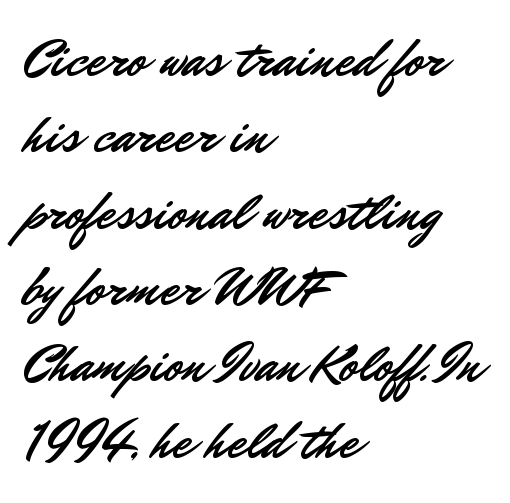
{"serif": "no", "width": "normal", "stroke_contrast": "low", "x_height": "small", "monospaced": "no", "underline": "no", "align": "left", "line_spacing": "normal", "line_spacing_ratio": 1.44, "letter_spacing": "normal", "letter_spacing_em": 0.0, "glyph_px": 53}
